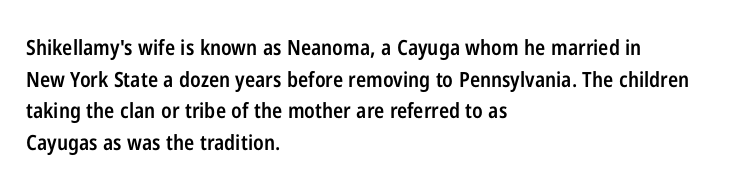
{"italic": "no", "bold": "semi", "underline": "no", "align": "left", "line_spacing": "normal", "line_spacing_ratio": 1.51, "letter_spacing": "normal", "letter_spacing_em": 0.0, "glyph_px": 21}
